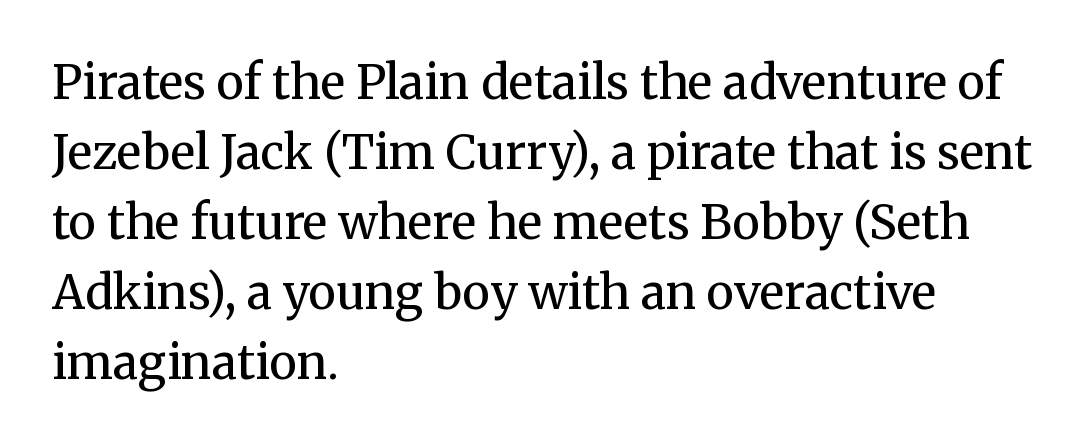
The image shows 47 px regular-weight serif type, upright; set left-aligned, normal line spacing (1.49x), normal letter spacing, not underlined; medium stroke contrast and a medium x-height.
